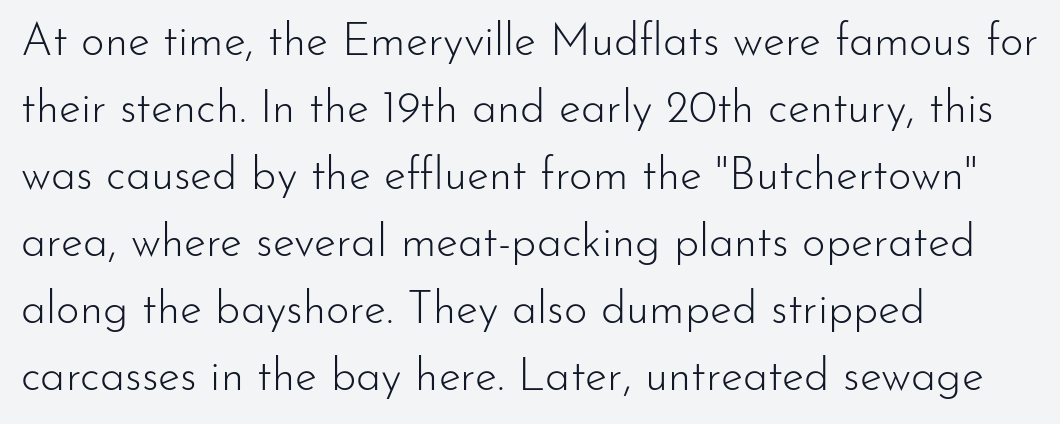
Q: Is the text bold? A: No.
Q: Is the text italic (slanted)? A: No, it is upright.
Q: Is the typeface a serif or a sans-serif typeface? A: Sans-serif.
Q: Is the text underlined? A: No.
Q: How is the paragraph aligned? A: Left-aligned.
Q: Is the spacing between letters normal or unusually wide? A: Normal.
Q: Is the spacing between lines tight, normal or loose? A: Normal.
Q: Width (condensed, normal, or wide)? A: Normal.
Q: Stroke contrast? A: Low.
Q: x-height? A: Small.
Q: Monospaced? A: No.
